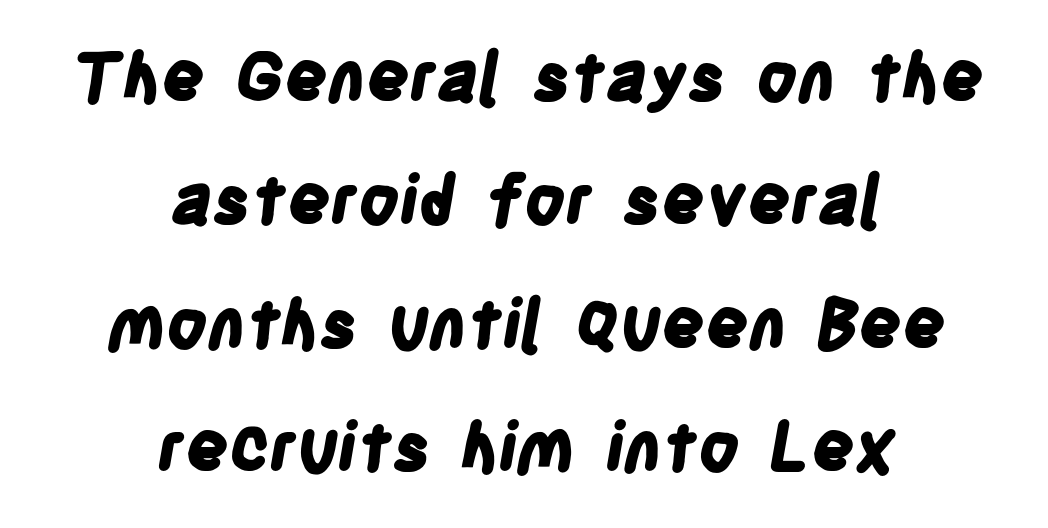
The image shows 67 px bold, condensed sans-serif type; set centered, line spacing 1.84x, normal letter spacing, not underlined; low stroke contrast and a large x-height.
